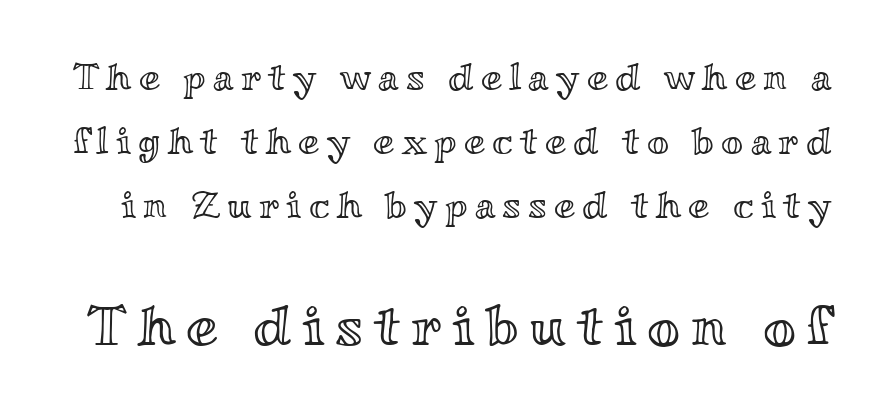
{"italic": "no", "width": "wide", "x_height": "small", "monospaced": "no", "underline": "no", "line_spacing": "normal", "line_spacing_ratio": 1.68, "larger_block": "second", "size_ratio": 1.5, "glyph_px": 57}
